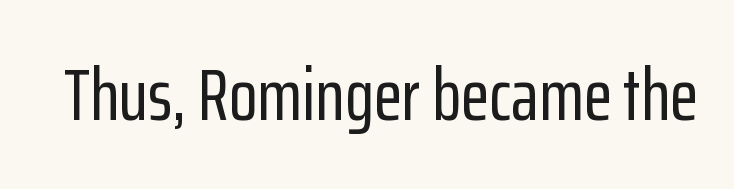
The characters display no serif detailing; their extremities are plain. Tracking here is standard; glyphs follow each other at the usual distance. The letters stand upright; this is a roman face. Looks like regular typesetting: each glyph gets only the width it needs.
